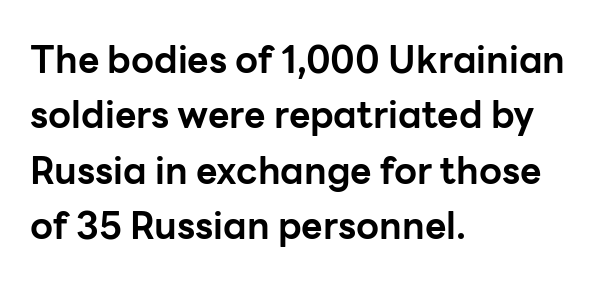
{"serif": "no", "italic": "no", "bold": "yes", "weight": "bold", "width": "normal", "stroke_contrast": "low", "x_height": "medium", "monospaced": "no", "underline": "no", "align": "left", "line_spacing": "normal", "line_spacing_ratio": 1.5, "letter_spacing": "normal", "letter_spacing_em": 0.0, "glyph_px": 37}
